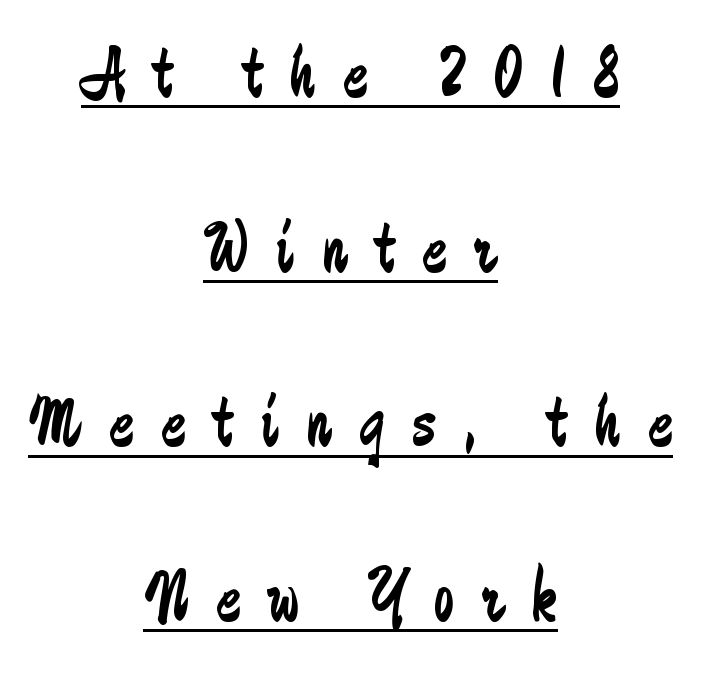
{"serif": "no", "bold": "no", "weight": "regular", "width": "condensed", "stroke_contrast": "low", "x_height": "small", "monospaced": "no", "underline": "yes", "align": "center", "line_spacing": "loose", "line_spacing_ratio": 2.36, "letter_spacing": "wide", "letter_spacing_em": 0.37, "glyph_px": 74}
